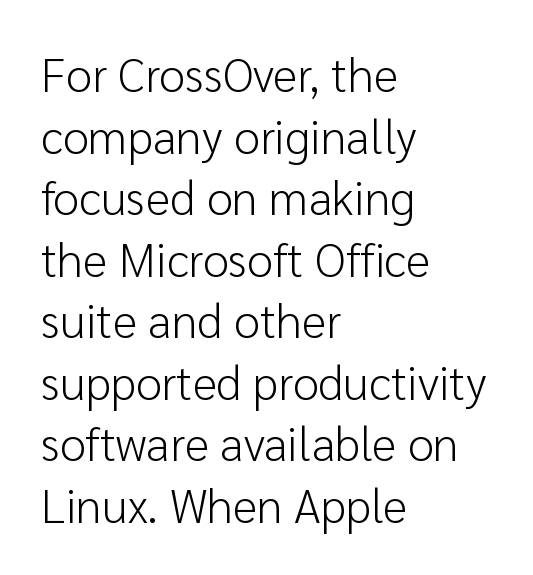
Q: Is the text bold? A: No.
Q: Is the text italic (slanted)? A: No, it is upright.
Q: Is the typeface a serif or a sans-serif typeface? A: Sans-serif.
Q: Is the text underlined? A: No.
Q: How is the paragraph aligned? A: Left-aligned.
Q: Is the spacing between letters normal or unusually wide? A: Normal.
Q: Is the spacing between lines tight, normal or loose? A: Normal.
Q: Width (condensed, normal, or wide)? A: Normal.
Q: Stroke contrast? A: Low.
Q: x-height? A: Medium.
Q: Monospaced? A: No.
